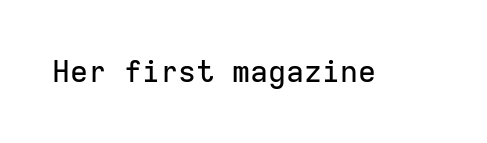
{"serif": "no", "italic": "no", "width": "normal", "stroke_contrast": "low", "x_height": "medium", "monospaced": "yes", "underline": "no", "letter_spacing": "normal", "letter_spacing_em": 0.0, "glyph_px": 30}
